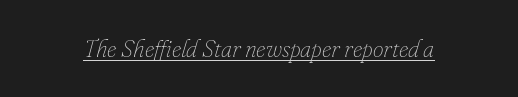
The image shows 24 px text type, italic (leaning right); set normal letter spacing, underlined.
